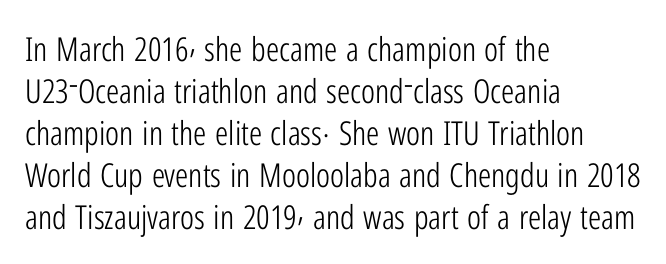
Q: Is the text bold? A: No.
Q: Is the text italic (slanted)? A: No, it is upright.
Q: Is the typeface a serif or a sans-serif typeface? A: Sans-serif.
Q: Is the text underlined? A: No.
Q: How is the paragraph aligned? A: Left-aligned.
Q: Is the spacing between letters normal or unusually wide? A: Normal.
Q: Is the spacing between lines tight, normal or loose? A: Normal.
Q: Width (condensed, normal, or wide)? A: Condensed.
Q: Stroke contrast? A: Low.
Q: x-height? A: Medium.
Q: Monospaced? A: No.
